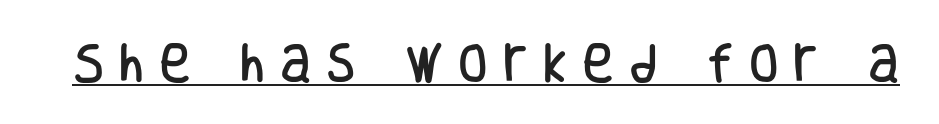
{"serif": "no", "italic": "no", "width": "condensed", "stroke_contrast": "low", "x_height": "large", "monospaced": "no", "underline": "yes", "letter_spacing": "wide", "letter_spacing_em": 0.35, "glyph_px": 43}
